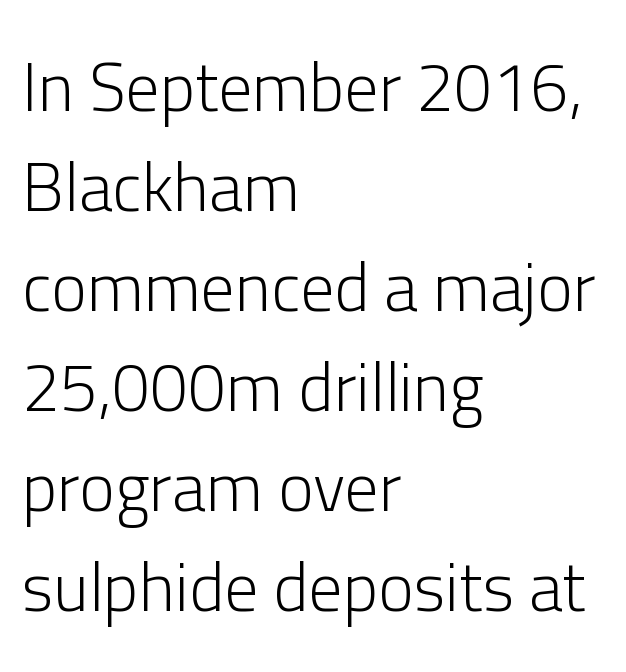
{"serif": "no", "italic": "no", "bold": "no", "weight": "light", "width": "normal", "stroke_contrast": "low", "x_height": "medium", "monospaced": "no", "underline": "no", "align": "left", "line_spacing": "normal", "line_spacing_ratio": 1.47, "letter_spacing": "normal", "letter_spacing_em": 0.0, "glyph_px": 68}
